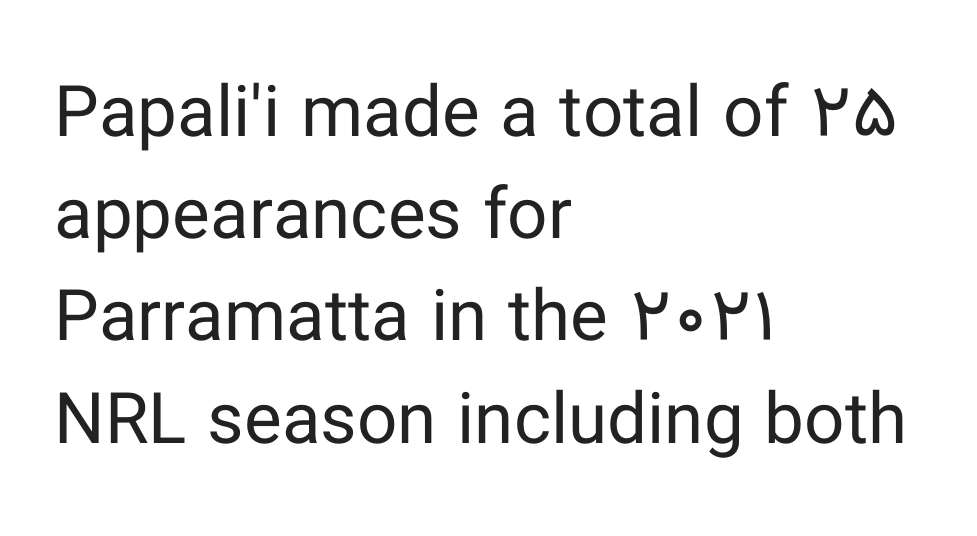
Note the varied advance widths — an 'i' is clearly narrower than an 'm'. Nobody touched the tracking dial on this one. Ascenders rise straight up at ninety degrees. Descenders hang freely into open space. Does the leading feel generous? No, just average. Regarding serifs, this sample does without them.
